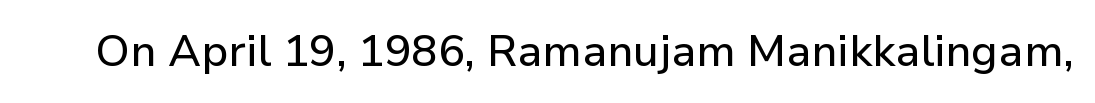
The image shows 44 px sans-serif type, upright; set normal letter spacing, not underlined; low stroke contrast and a medium x-height.
